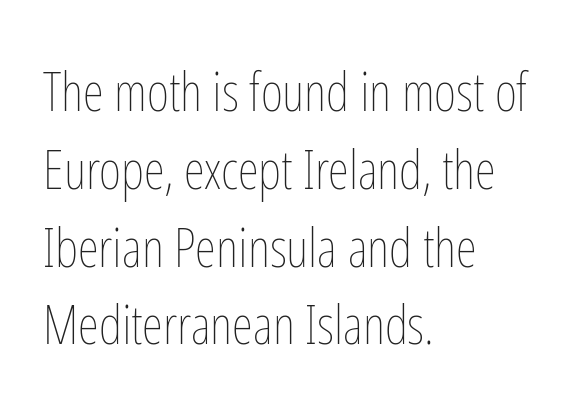
{"italic": "no", "bold": "no", "weight": "thin", "width": "condensed", "stroke_contrast": "low", "x_height": "medium", "monospaced": "no", "underline": "no", "align": "left", "line_spacing": "normal", "line_spacing_ratio": 1.44, "letter_spacing": "normal", "letter_spacing_em": 0.0, "glyph_px": 54}
